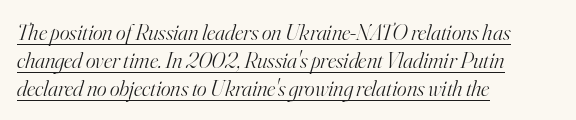
Students, note that the glyphs here touch the page at normal intervals. These lines are set flush left with a ragged right edge. A continuous stroke trails under the words, as in a hyperlink. Emphasis-style slanted type is in use. Weight: regular or lighter.
